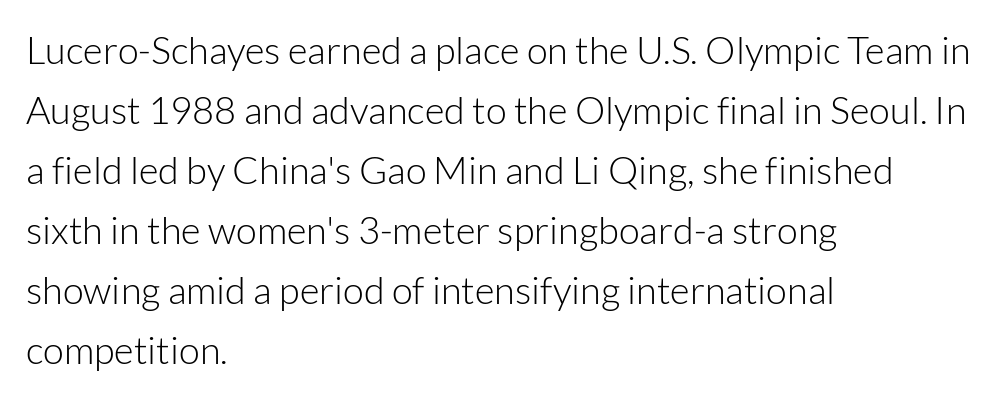
The image shows 38 px light sans-serif type, upright; set left-aligned, normal line spacing (1.58x), normal letter spacing, not underlined; low stroke contrast and a medium x-height.
